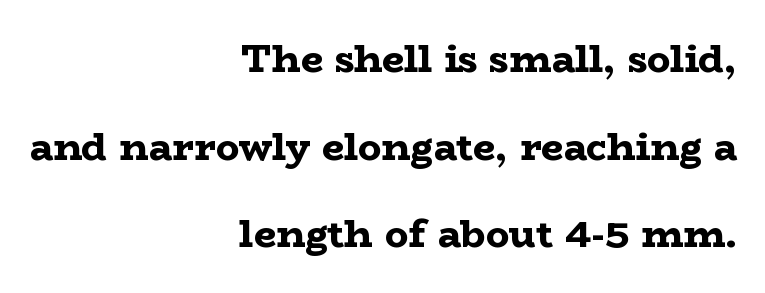
{"serif": "yes", "italic": "no", "bold": "yes", "weight": "bold", "width": "wide", "stroke_contrast": "low", "x_height": "medium", "monospaced": "no", "underline": "no", "align": "right", "line_spacing": "loose", "line_spacing_ratio": 2.25, "letter_spacing": "normal", "letter_spacing_em": 0.0, "glyph_px": 39}
